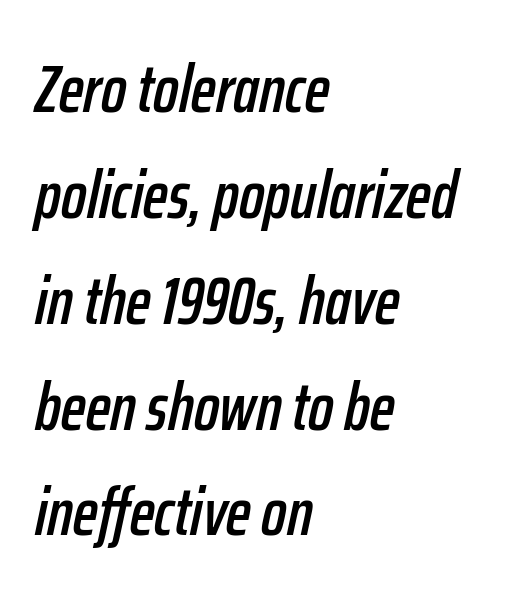
Looks like regular typesetting: each glyph gets only the width it needs. Does the leading feel generous? No, just average. The passage shown has conventional tracking throughout. In CSS terms this would be text-align: left. Beneath every word, the page is bare. Compared with ordinary roman type, these characters are visibly tilted.
